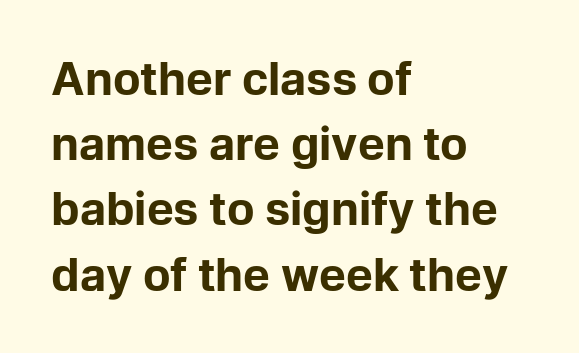
The image shows 45 px bold sans-serif type, upright; set left-aligned, normal line spacing (1.45x), normal letter spacing, not underlined; low stroke contrast and a medium x-height.
